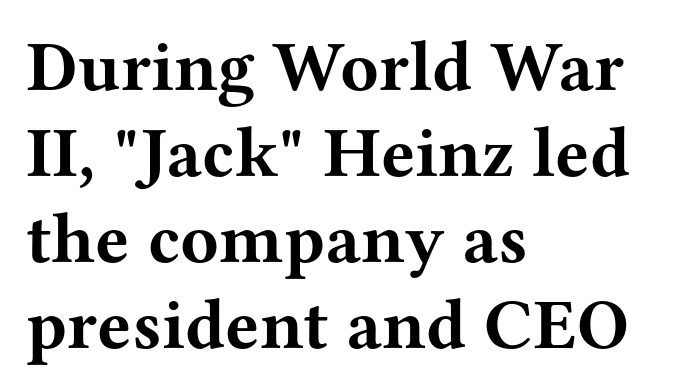
Q: Is the text bold? A: Yes.
Q: Is the text italic (slanted)? A: No, it is upright.
Q: Is the typeface a serif or a sans-serif typeface? A: Serif.
Q: Is the text underlined? A: No.
Q: How is the paragraph aligned? A: Left-aligned.
Q: Is the spacing between letters normal or unusually wide? A: Normal.
Q: Width (condensed, normal, or wide)? A: Wide.
Q: Stroke contrast? A: Medium.
Q: x-height? A: Medium.
Q: Monospaced? A: No.
